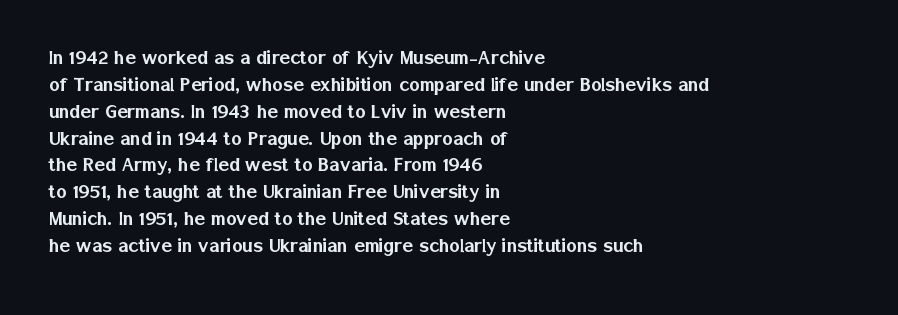
{"italic": "no", "underline": "no", "align": "left", "line_spacing_ratio": 1.22, "letter_spacing": "normal", "letter_spacing_em": 0.0, "glyph_px": 22}
